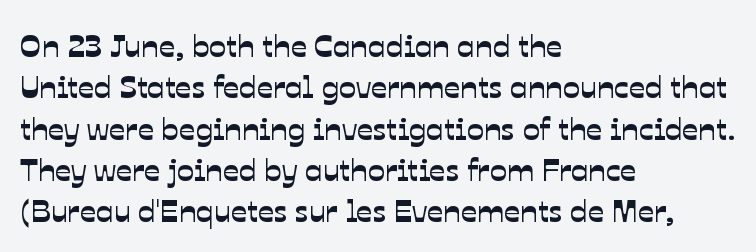
Each letter keeps its own natural width here, so spacing adapts to shape. Honestly, there is no underline to notice here at all. Leading: standard. Letter spacing: default. Left-aligned paragraph, ragged on the right.
